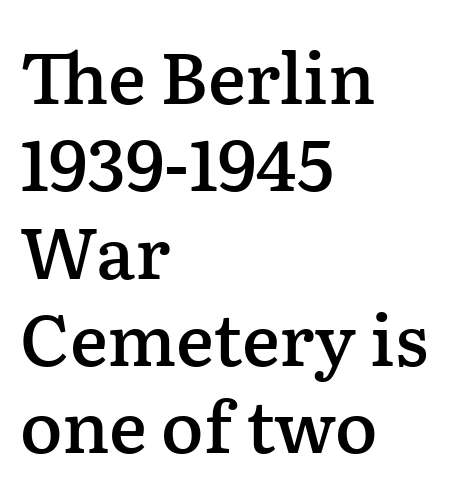
The image shows 71 px semibold serif type, upright; set left-aligned, line spacing 1.23x, normal letter spacing, not underlined; low stroke contrast and a medium x-height.
